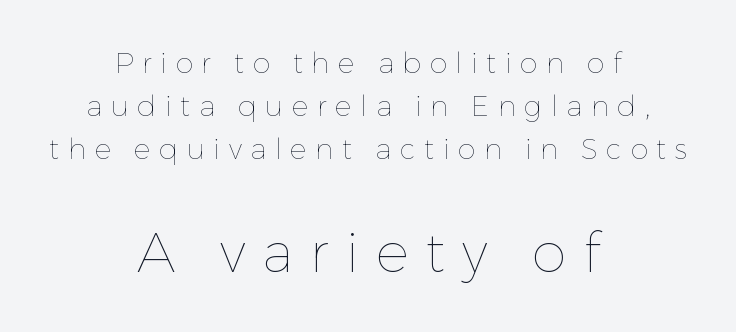
Looks like regular typesetting: each glyph gets only the width it needs. Spacing between characters has been opened up far beyond the box default. The space beneath each line is pristine and unruled. Block two is the big one; block one sits smaller above it. Italic? Not at all — the glyphs are vertical. The letters look calm and open, with moderate or lighter stems.
